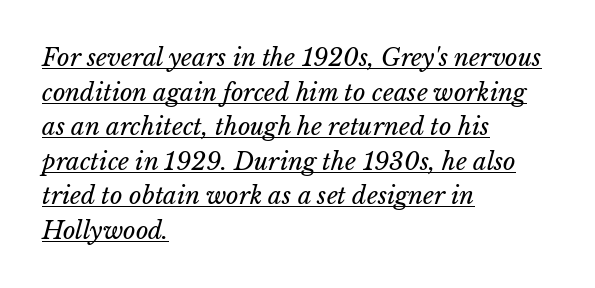
{"italic": "yes", "lean": "right", "slant_degrees": 15, "bold": "no", "underline": "yes", "align": "left", "line_spacing": "normal", "line_spacing_ratio": 1.44, "letter_spacing": "normal", "letter_spacing_em": 0.0, "glyph_px": 24}
